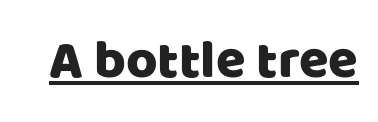
The image shows 54 px sans-serif type, upright; set normal letter spacing, underlined; low stroke contrast and a large x-height.
